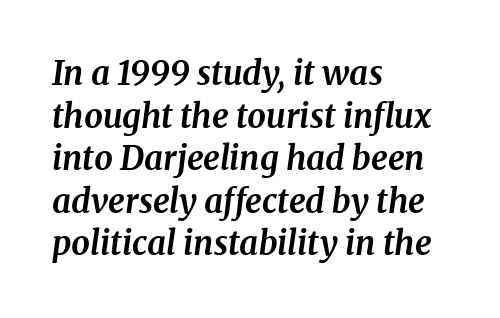
Q: Is the text bold? A: Yes.
Q: Is the text italic (slanted)? A: Yes, it leans right by about 8 degrees.
Q: Is the typeface a serif or a sans-serif typeface? A: Serif.
Q: Is the text underlined? A: No.
Q: How is the paragraph aligned? A: Left-aligned.
Q: Is the spacing between letters normal or unusually wide? A: Normal.
Q: Is the spacing between lines tight, normal or loose? A: Normal.
Q: Width (condensed, normal, or wide)? A: Normal.
Q: Stroke contrast? A: Medium.
Q: x-height? A: Medium.
Q: Monospaced? A: No.
